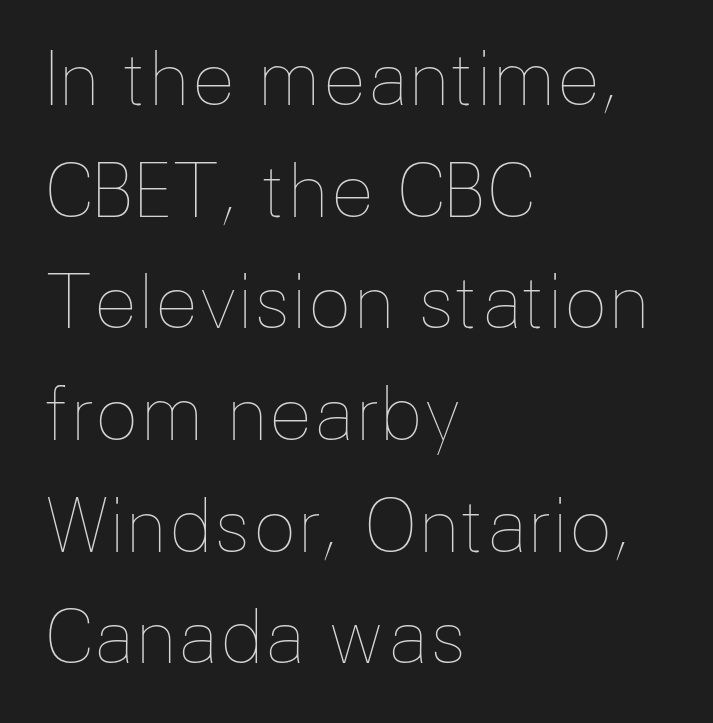
{"italic": "no", "bold": "no", "weight": "thin", "width": "normal", "stroke_contrast": "low", "x_height": "medium", "monospaced": "no", "underline": "no", "align": "left", "line_spacing": "normal", "line_spacing_ratio": 1.53, "letter_spacing": "normal", "letter_spacing_em": 0.0, "glyph_px": 73}
